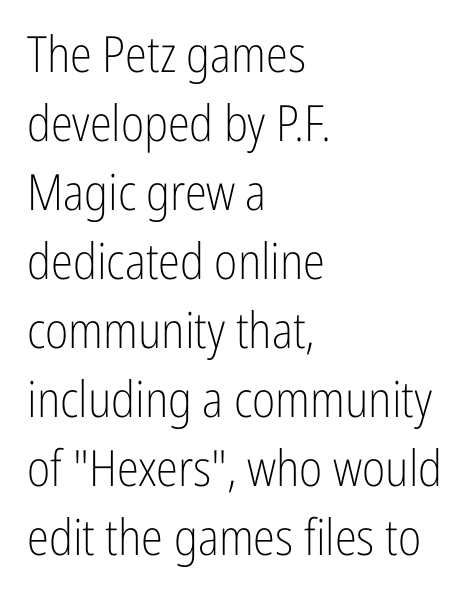
{"serif": "no", "italic": "no", "bold": "no", "weight": "light", "width": "condensed", "stroke_contrast": "low", "x_height": "medium", "monospaced": "no", "underline": "no", "align": "left", "line_spacing": "normal", "line_spacing_ratio": 1.38, "letter_spacing": "normal", "letter_spacing_em": 0.0, "glyph_px": 50}
